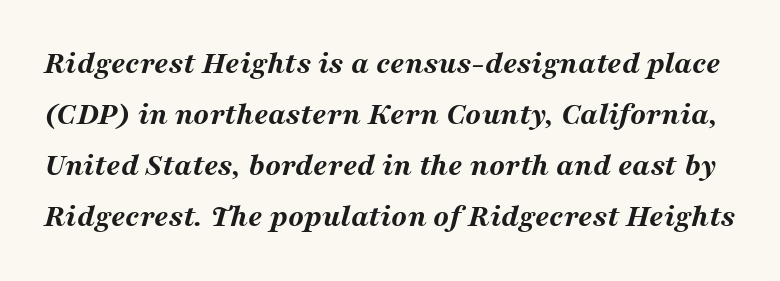
Q: Is the text bold? A: Yes.
Q: Is the text italic (slanted)? A: Yes, it leans right by about 16 degrees.
Q: Is the text underlined? A: No.
Q: Is the spacing between letters normal or unusually wide? A: Normal.
Q: Is the spacing between lines tight, normal or loose? A: Normal.
Q: Width (condensed, normal, or wide)? A: Wide.
Q: Stroke contrast? A: Medium.
Q: x-height? A: Medium.
Q: Monospaced? A: No.
